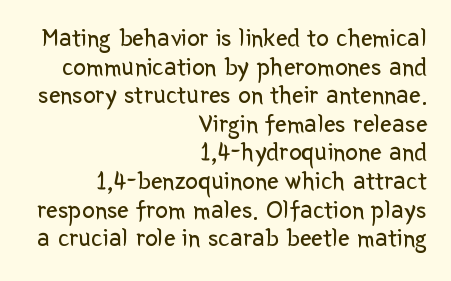
Closely set lines give the paragraph a compact silhouette. The paragraph has a hard right edge and a soft left edge. Look at the tracking — it's just the regular setting, nothing added. No letter is thick-stroked: the sample isn't bold. The passage shown is not underscored anywhere. The letters stand straight up with perfectly vertical stems.
